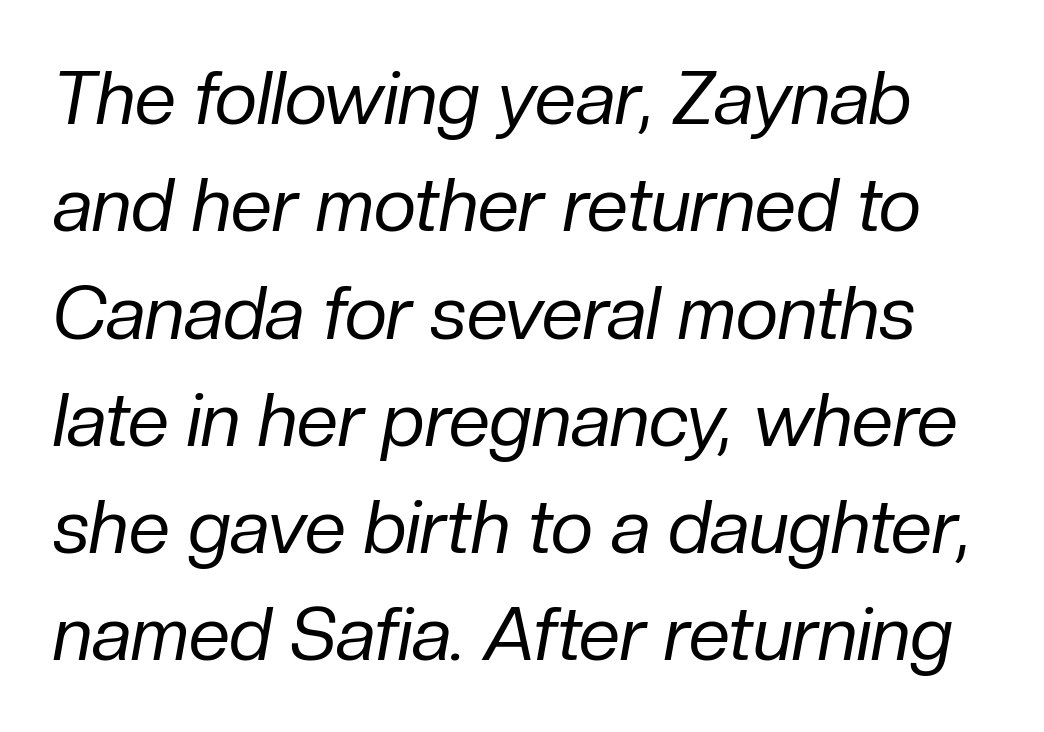
The font sits on the lighter half of the weight spectrum, regular included. There's an unmistakable incline to the writing here. Tracking here is standard; glyphs follow each other at the usual distance. How would I describe the line gaps? Plain and ordinary. No word sits above an underline. Proportional: the letters do not fall into vertical columns.
